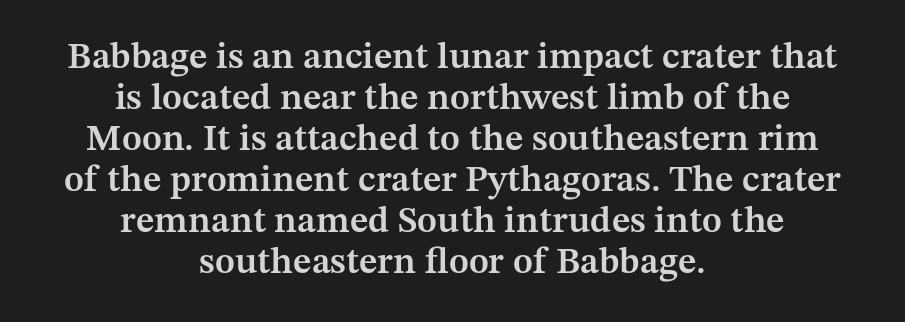
Leading is clearly below the norm, producing a dense column. Note the varied advance widths — an 'i' is clearly narrower than an 'm'. These lines are centered, leaving both edges ragged. Each letter's strokes conclude with small projecting serifs. Compared with an ordinary text face, these strokes are moderately heavier — a semibold. Clear beneath every line of the passage.
